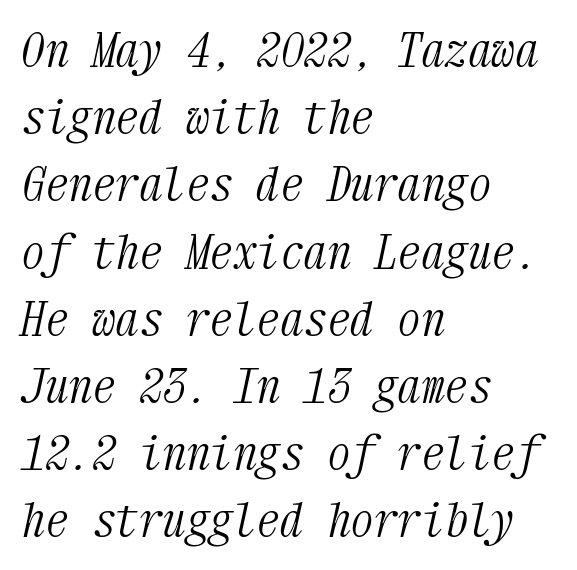
{"serif": "yes", "italic": "yes", "lean": "right", "slant_degrees": 12, "bold": "no", "weight": "light", "width": "condensed", "stroke_contrast": "medium", "x_height": "medium", "monospaced": "yes", "underline": "no", "align": "left", "line_spacing": "normal", "line_spacing_ratio": 1.43, "letter_spacing": "normal", "letter_spacing_em": 0.0, "glyph_px": 47}
